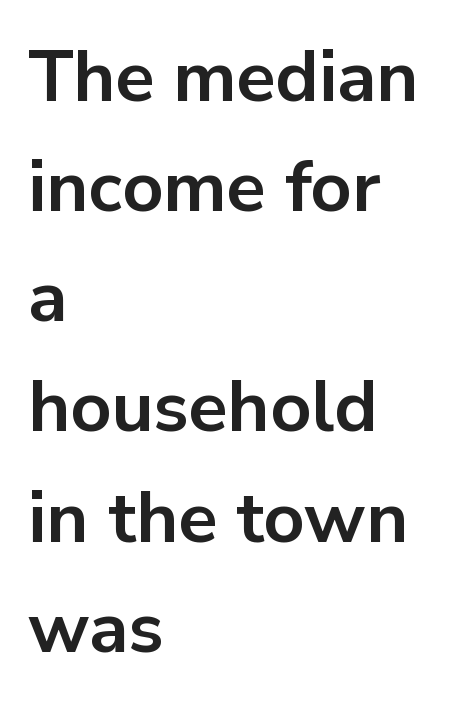
The typesetting leans heavy: a genuine bold. Underlining? Definitely not there. Each letter's strokes conclude bluntly, with no projecting serifs. The rendering uses natural spacing where letterforms have individual widths.
